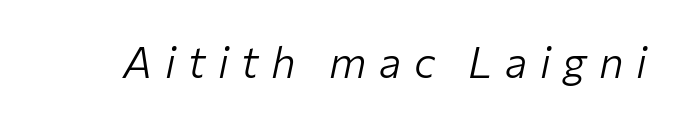
Q: Is the text bold? A: No.
Q: Is the text italic (slanted)? A: Yes, it leans right by about 12 degrees.
Q: Is the text underlined? A: No.
Q: Is the spacing between letters normal or unusually wide? A: Unusually wide.
Q: Width (condensed, normal, or wide)? A: Normal.
Q: Stroke contrast? A: Low.
Q: x-height? A: Medium.
Q: Monospaced? A: No.
